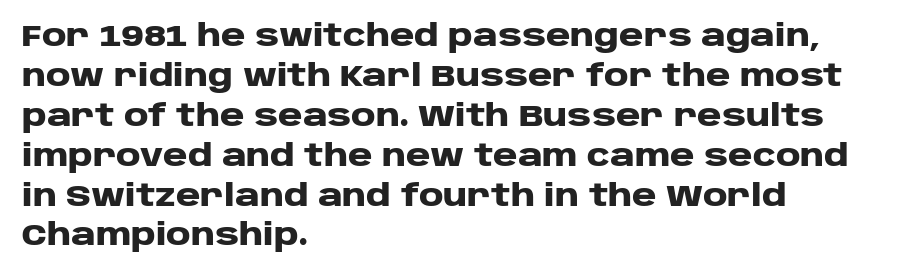
Ascenders rise straight up at ninety degrees. The font family rendered here belongs to the sans-serif group. The type is set solid horizontally, with unmodified tracking. Honestly, the row spacing looks completely unremarkable. Chunky letters — that's bold for sure.
